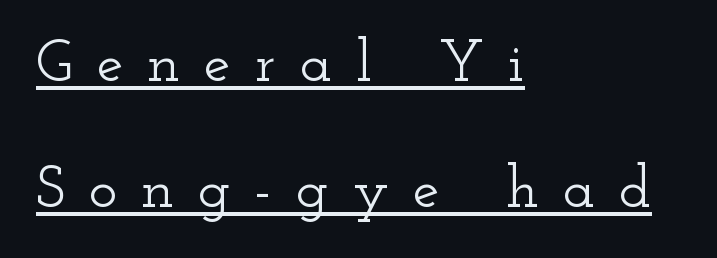
{"serif": "yes", "italic": "no", "width": "wide", "stroke_contrast": "low", "x_height": "small", "monospaced": "no", "underline": "yes", "align": "left", "line_spacing": "loose", "line_spacing_ratio": 2.1, "letter_spacing": "wide", "letter_spacing_em": 0.4, "glyph_px": 60}
